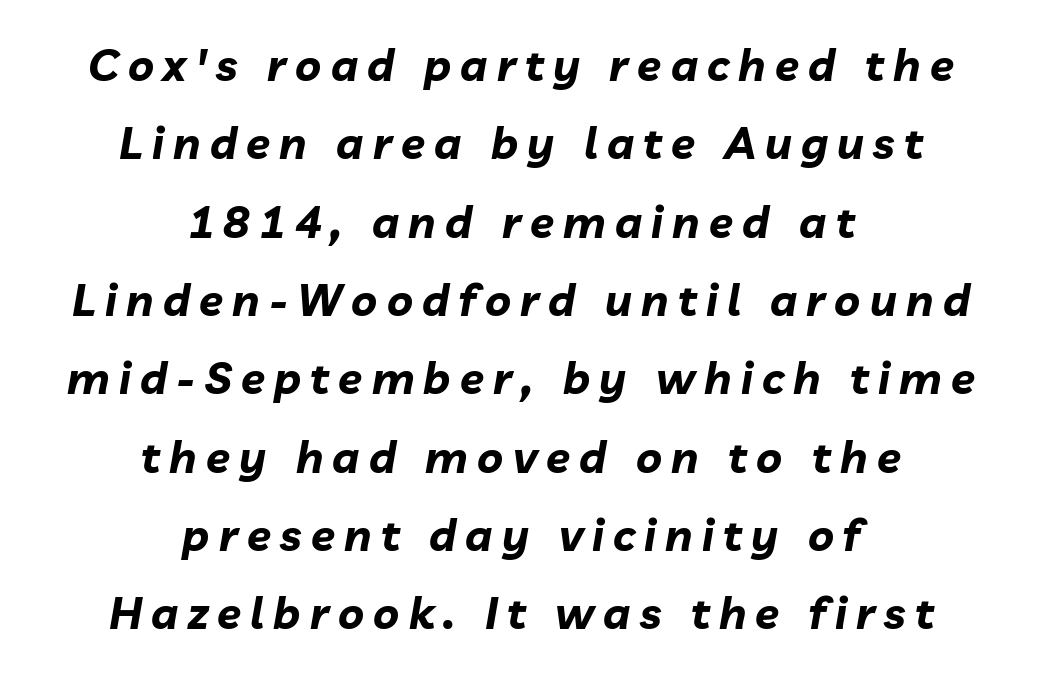
Q: Is the text bold? A: Yes.
Q: Is the text italic (slanted)? A: Yes, it leans right by about 10 degrees.
Q: Is the text underlined? A: No.
Q: How is the paragraph aligned? A: Centered.
Q: Is the spacing between letters normal or unusually wide? A: Unusually wide.
Q: Width (condensed, normal, or wide)? A: Normal.
Q: Stroke contrast? A: Low.
Q: x-height? A: Medium.
Q: Monospaced? A: No.
